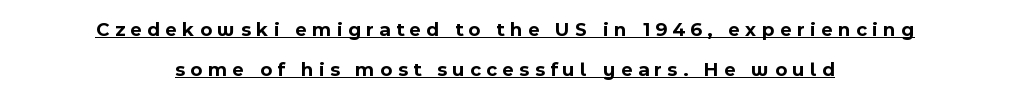
Q: Is the text bold? A: Yes.
Q: Is the text italic (slanted)? A: No, it is upright.
Q: Is the text underlined? A: Yes.
Q: How is the paragraph aligned? A: Centered.
Q: Is the spacing between letters normal or unusually wide? A: Unusually wide.
Q: Is the spacing between lines tight, normal or loose? A: Loose.
